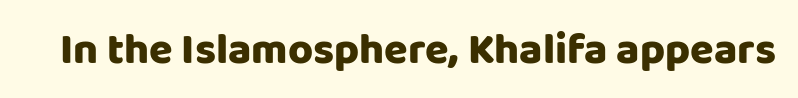
The image shows 43 px sans-serif type, upright; set normal letter spacing, not underlined; low stroke contrast and a large x-height.
